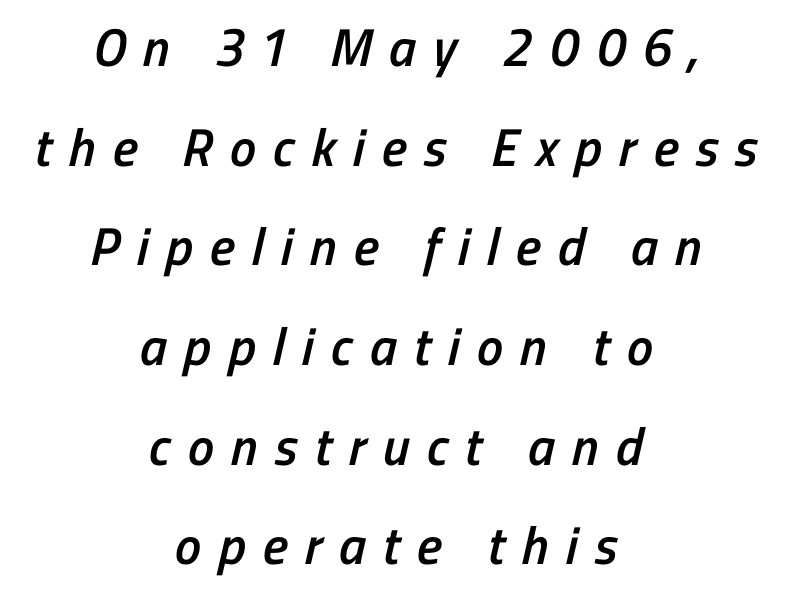
The image shows 53 px semibold, condensed sans-serif type; set centered, line spacing 1.88x, unusually wide letter spacing (+0.32 em), not underlined; low stroke contrast and a medium x-height.
